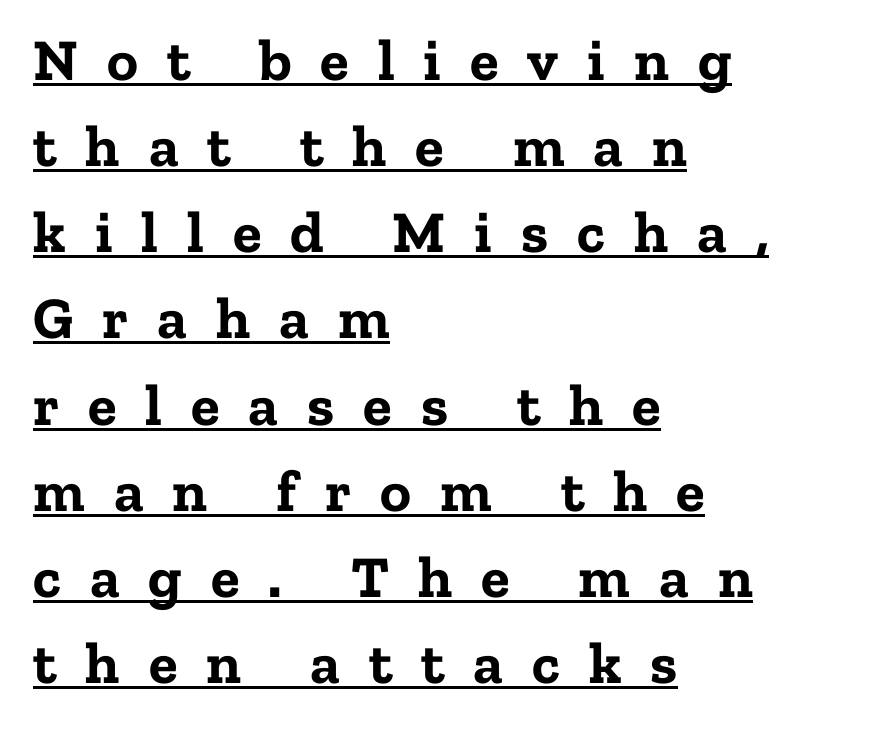
{"serif": "yes", "italic": "no", "bold": "yes", "weight": "bold", "width": "normal", "stroke_contrast": "low", "x_height": "medium", "monospaced": "no", "underline": "yes", "align": "left", "line_spacing": "normal", "line_spacing_ratio": 1.46, "letter_spacing": "wide", "letter_spacing_em": 0.49, "glyph_px": 59}
